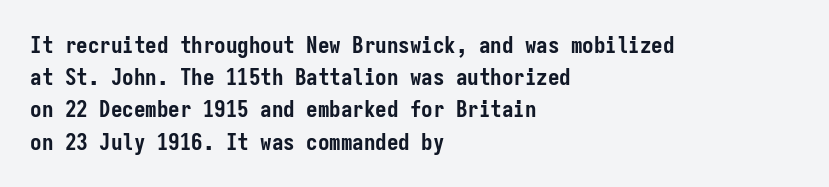
The image shows 23 px bold type, upright; set left-aligned, normal line spacing (1.4x), normal letter spacing, not underlined.
